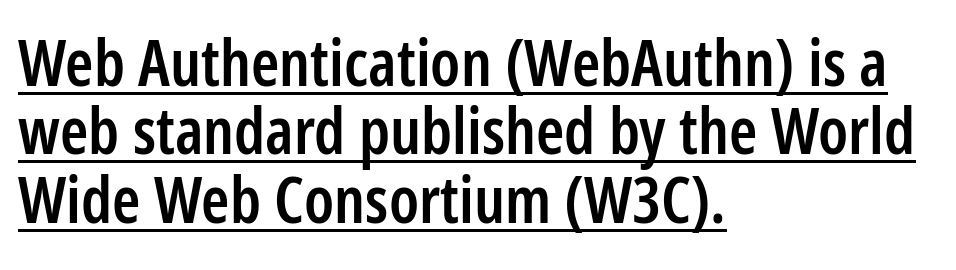
{"serif": "no", "italic": "no", "bold": "semi", "weight": "semibold", "width": "condensed", "stroke_contrast": "low", "x_height": "medium", "monospaced": "no", "underline": "yes", "align": "left", "line_spacing": "tight", "line_spacing_ratio": 1.07, "letter_spacing": "normal", "letter_spacing_em": 0.0, "glyph_px": 64}
